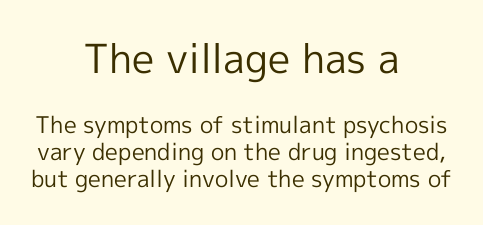
Compare the two chunks: the upper has the greater cap height. Underlining? Definitely not there. Every character sits straight up, as roman type does. One-word summary of the alignment: center. Here the designer chose a conventional face with non-uniform glyph widths.
